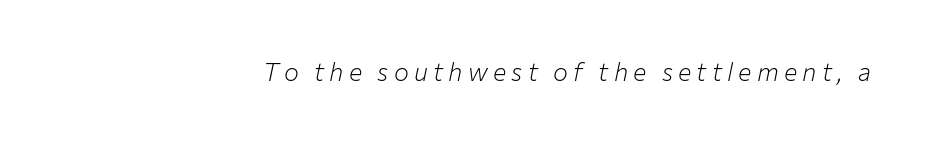
These lines are set flush right with a ragged left edge. Check under the words: just untouched page. The typography opts for an oblique posture over an upright one. Loose tracking; the words dissolve into strings of separated letters. This is not heavy type; no bold has been used.
